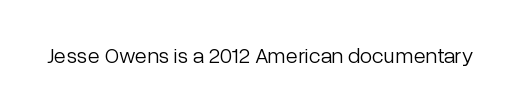
The space directly below the letters is spotless. Quick note: not italic, upright. The line texture is even and compact thanks to regular tracking. These glyphs show unthickened strokes, regular width or finer.
